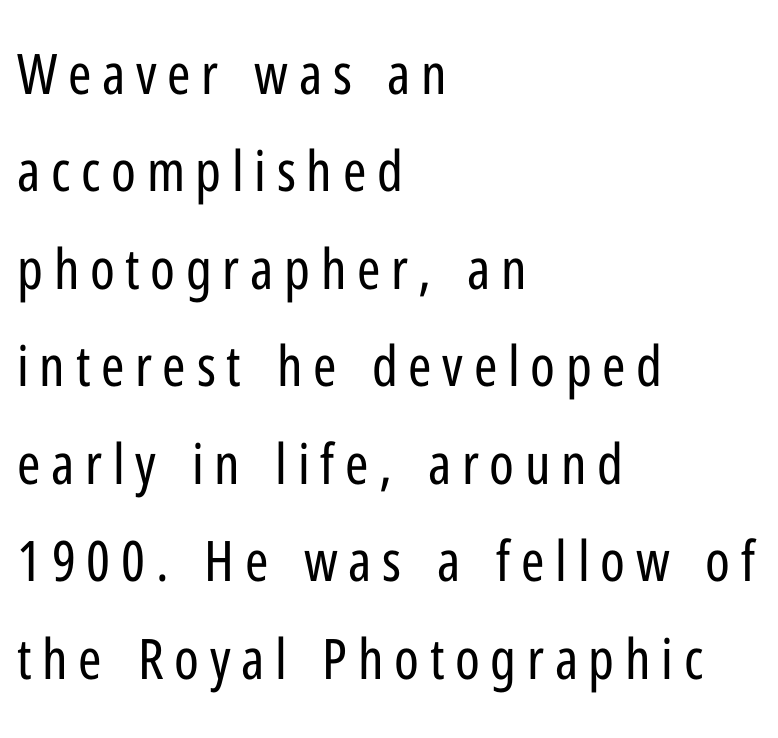
The image shows 56 px regular-weight, condensed sans-serif type, upright; set left-aligned, line spacing 1.74x, not underlined; low stroke contrast and a medium x-height.
